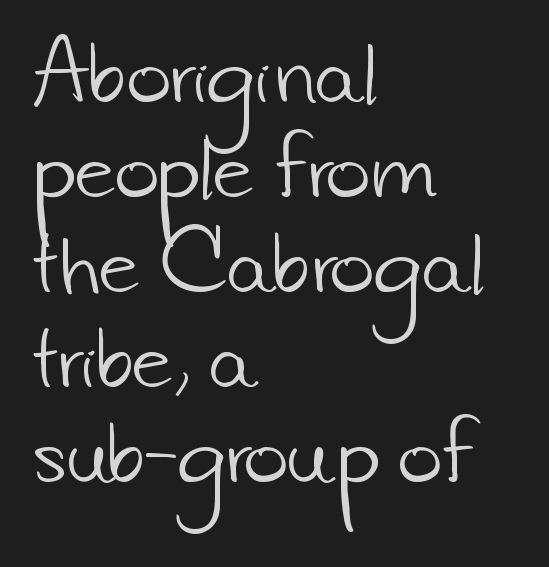
{"serif": "no", "bold": "no", "weight": "light", "width": "normal", "stroke_contrast": "low", "x_height": "small", "monospaced": "no", "underline": "no", "align": "left", "line_spacing": "normal", "line_spacing_ratio": 1.25, "letter_spacing": "normal", "letter_spacing_em": 0.0, "glyph_px": 76}
